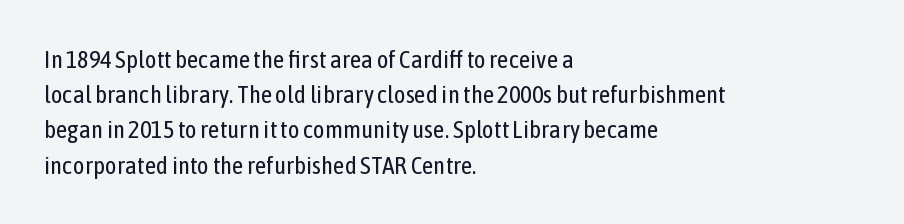
Weight: not bold — regular or lighter. Summary of vertical rhythm: regular, with standard interline spacing. Italic? Not at all — the glyphs are vertical. Words appear dense and cohesive because spacing is normal. Glance below the letters and you will spot only blank space.
